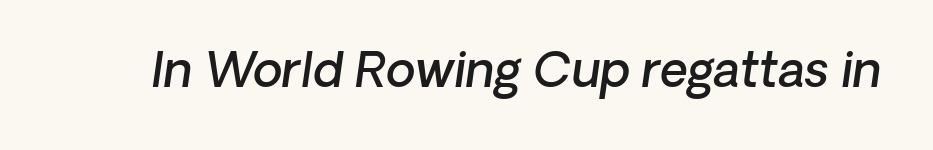
The image shows 48 px semibold sans-serif type; set normal letter spacing, not underlined; low stroke contrast and a medium x-height.
